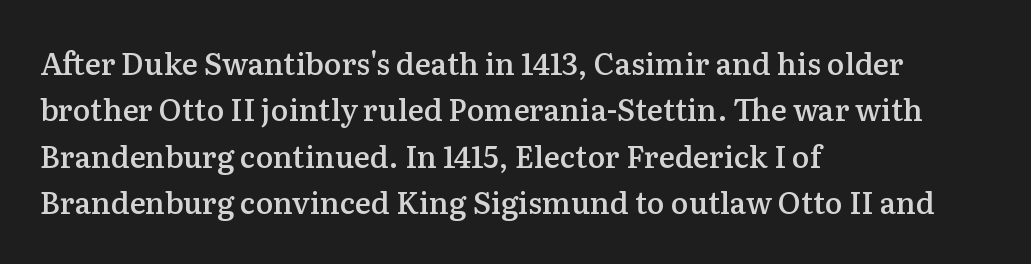
The type sits square on the baseline with zero lean. The font is running at a semibold setting, under full bold. Check the space under the baseline: it is left empty. The block of text has a typical density, with ordinary space between rows. The passage shown is typeset with a serif family.
